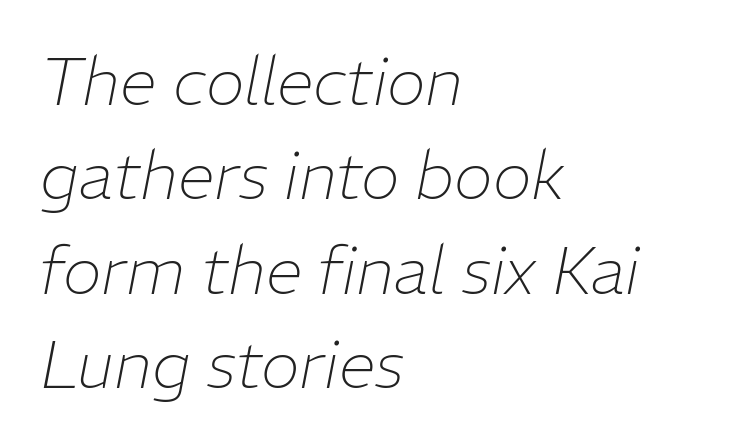
Q: Is the text bold? A: No.
Q: Is the text italic (slanted)? A: Yes, it leans right by about 11 degrees.
Q: Is the text underlined? A: No.
Q: How is the paragraph aligned? A: Left-aligned.
Q: Is the spacing between letters normal or unusually wide? A: Normal.
Q: Is the spacing between lines tight, normal or loose? A: Normal.
Q: Width (condensed, normal, or wide)? A: Normal.
Q: Stroke contrast? A: Low.
Q: x-height? A: Medium.
Q: Monospaced? A: No.
